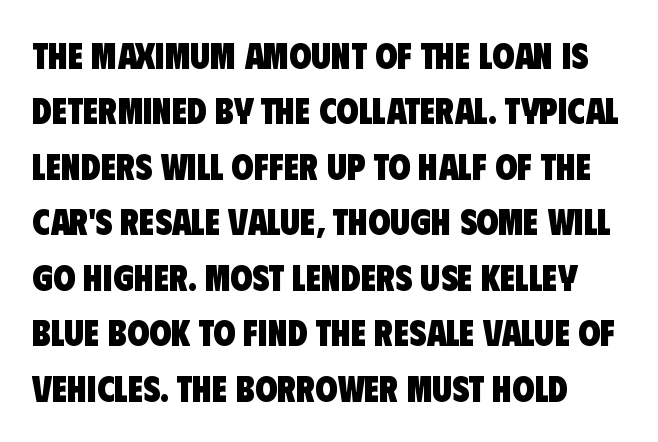
Q: Is the text bold? A: Yes.
Q: Is the typeface a serif or a sans-serif typeface? A: Sans-serif.
Q: Is the text underlined? A: No.
Q: Is the spacing between letters normal or unusually wide? A: Normal.
Q: Is the spacing between lines tight, normal or loose? A: Normal.
Q: Width (condensed, normal, or wide)? A: Condensed.
Q: Stroke contrast? A: Low.
Q: x-height? A: Large.
Q: Monospaced? A: No.
